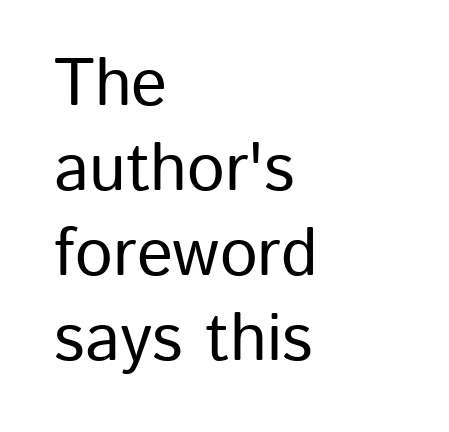
The image shows 67 px sans-serif type, upright; set left-aligned, normal line spacing (1.27x), normal letter spacing, not underlined; low stroke contrast and a medium x-height.
